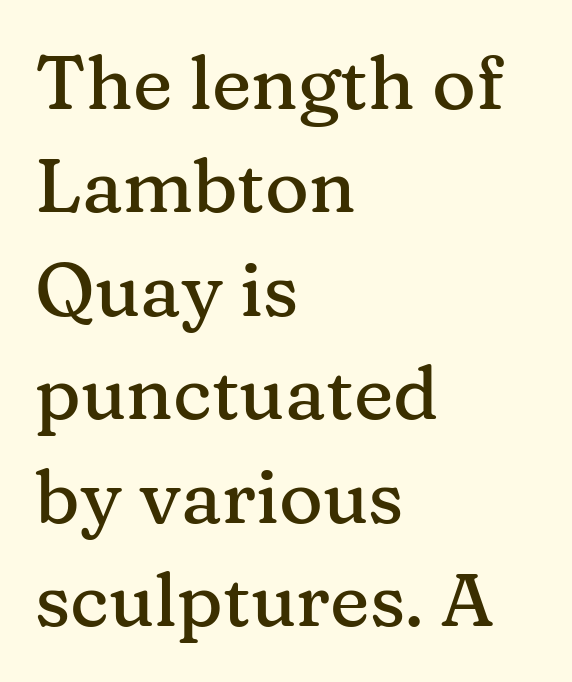
Q: Is the text italic (slanted)? A: No, it is upright.
Q: Is the typeface a serif or a sans-serif typeface? A: Serif.
Q: Is the text underlined? A: No.
Q: How is the paragraph aligned? A: Left-aligned.
Q: Is the spacing between letters normal or unusually wide? A: Normal.
Q: Is the spacing between lines tight, normal or loose? A: Normal.
Q: Width (condensed, normal, or wide)? A: Normal.
Q: Stroke contrast? A: Medium.
Q: x-height? A: Medium.
Q: Monospaced? A: No.
